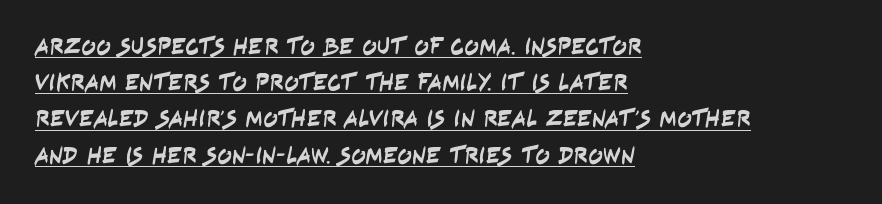
The image shows 24 px text type; set left-aligned, normal line spacing (1.51x), normal letter spacing, underlined.
